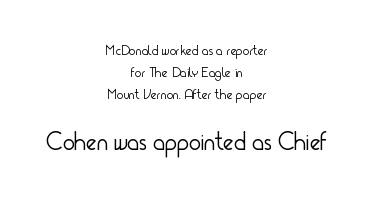
{"italic": "no", "bold": "no", "underline": "no", "align": "center", "line_spacing": "normal", "line_spacing_ratio": 1.57, "letter_spacing": "normal", "letter_spacing_em": 0.0, "larger_block": "second", "size_ratio": 1.79, "glyph_px": 25}
